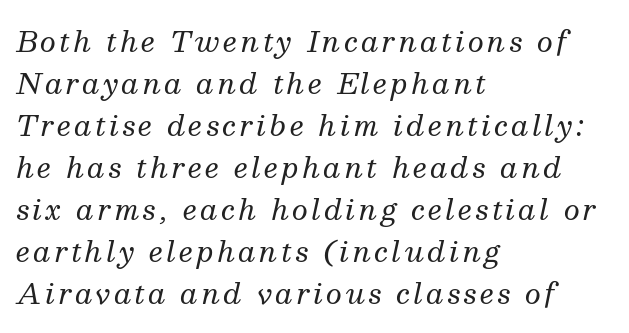
The image shows 28 px regular-weight serif type, italic (leaning right); set left-aligned, normal line spacing (1.5x), not underlined; medium stroke contrast and a medium x-height.
